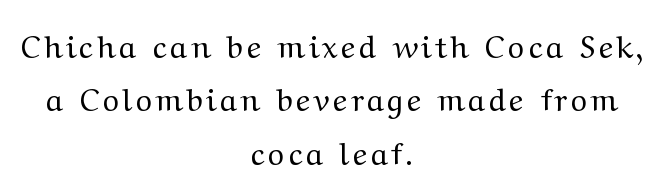
The image shows 31 px regular-weight, wide serif type, upright; set centered, line spacing 1.72x, not underlined; medium stroke contrast and a medium x-height.
